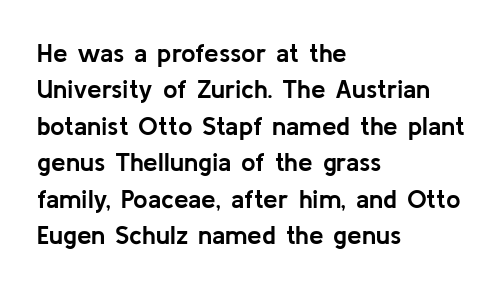
Characters remain perfectly vertical along every line. The passage is arranged the way most books set body copy — flush left. These lines sit exactly where default settings would place them. Nobody touched the tracking dial on this one. Descender tails drop into unmarked territory. Is the type bold? Yes — the strokes are clearly thick and heavy.
